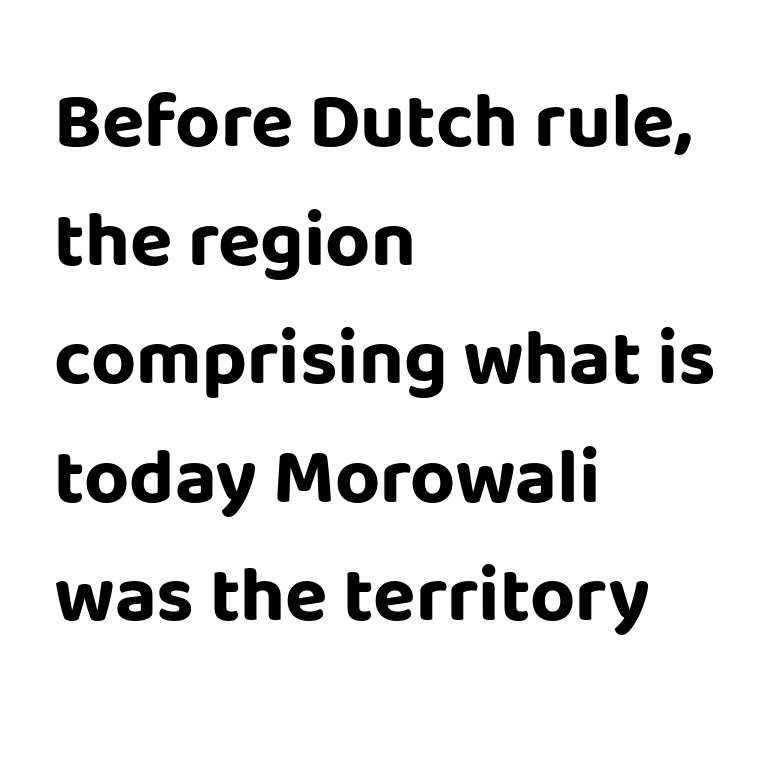
The letters stand upright; this is a roman face. Look at the tracking — it's just the regular setting, nothing added. Quick note: underline off. Letterform terminals end flat and unadorned throughout the passage. This sample has the flowing, uneven cadence of proportional lettering. Caption: bold face, heavy strokes.
